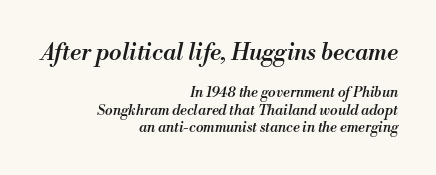
Q: Is the text bold? A: Semi-bold.
Q: Is the text italic (slanted)? A: Yes, it leans right by about 13 degrees.
Q: Is the text underlined? A: No.
Q: How is the paragraph aligned? A: Right-aligned.
Q: Is the spacing between letters normal or unusually wide? A: Normal.
Q: Which block of text is set in a larger size, the first (top) or the second (bottom)? A: The first (top) one.
